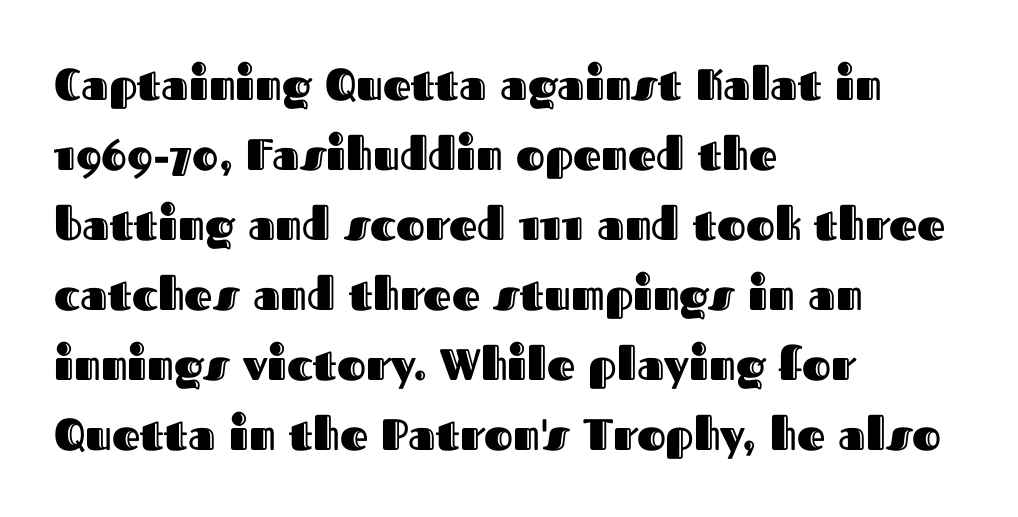
The image shows 44 px text type, upright; set left-aligned, normal line spacing (1.59x), normal letter spacing, not underlined; a medium x-height.
